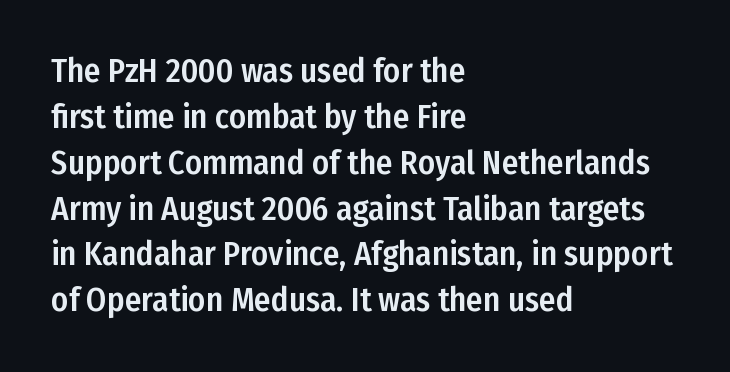
{"serif": "no", "italic": "no", "width": "condensed", "stroke_contrast": "low", "x_height": "medium", "monospaced": "no", "underline": "no", "align": "left", "line_spacing": "normal", "line_spacing_ratio": 1.39, "letter_spacing": "normal", "letter_spacing_em": 0.0, "glyph_px": 33}
